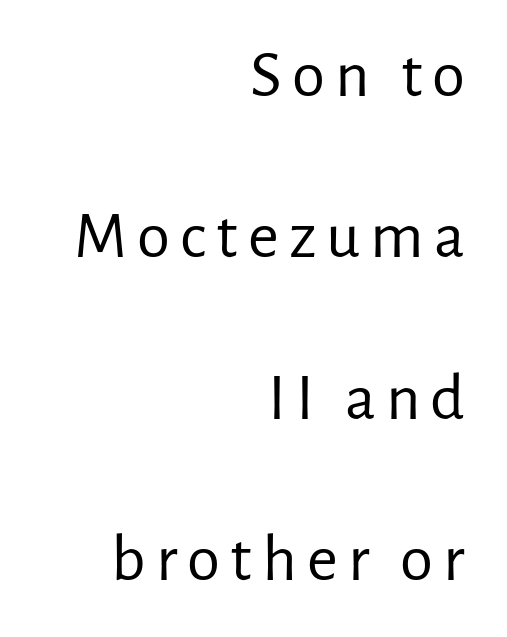
{"serif": "no", "italic": "no", "bold": "no", "weight": "regular", "width": "normal", "stroke_contrast": "low", "x_height": "medium", "monospaced": "no", "underline": "no", "align": "right", "line_spacing": "loose", "line_spacing_ratio": 2.41, "glyph_px": 67}
